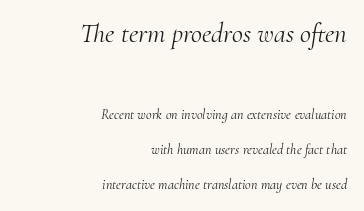
Q: Is the text bold? A: No.
Q: Is the text italic (slanted)? A: Yes, it leans right by about 10 degrees.
Q: Is the text underlined? A: No.
Q: How is the paragraph aligned? A: Right-aligned.
Q: Is the spacing between letters normal or unusually wide? A: Normal.
Q: Is the spacing between lines tight, normal or loose? A: Loose.
Q: Which block of text is set in a larger size, the first (top) or the second (bottom)? A: The first (top) one.
